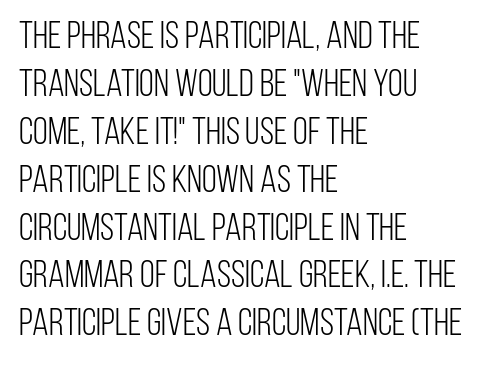
Q: Is the text bold? A: No.
Q: Is the text italic (slanted)? A: No, it is upright.
Q: Is the typeface a serif or a sans-serif typeface? A: Sans-serif.
Q: Is the text underlined? A: No.
Q: How is the paragraph aligned? A: Left-aligned.
Q: Is the spacing between letters normal or unusually wide? A: Normal.
Q: Is the spacing between lines tight, normal or loose? A: Normal.
Q: Width (condensed, normal, or wide)? A: Condensed.
Q: Stroke contrast? A: Low.
Q: x-height? A: Large.
Q: Monospaced? A: No.
